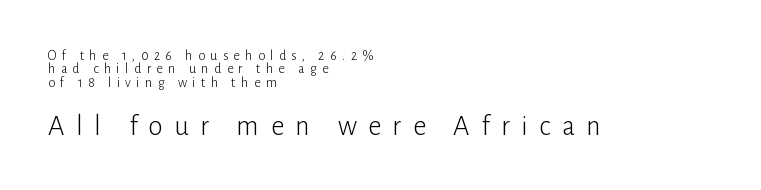
Q: Is the text bold? A: No.
Q: Is the text italic (slanted)? A: No, it is upright.
Q: Is the typeface a serif or a sans-serif typeface? A: Sans-serif.
Q: Is the text underlined? A: No.
Q: How is the paragraph aligned? A: Left-aligned.
Q: Is the spacing between letters normal or unusually wide? A: Unusually wide.
Q: Is the spacing between lines tight, normal or loose? A: Tight.
Q: Which block of text is set in a larger size, the first (top) or the second (bottom)? A: The second (bottom) one.
Q: Width (condensed, normal, or wide)? A: Normal.
Q: Stroke contrast? A: Low.
Q: x-height? A: Medium.
Q: Monospaced? A: No.
